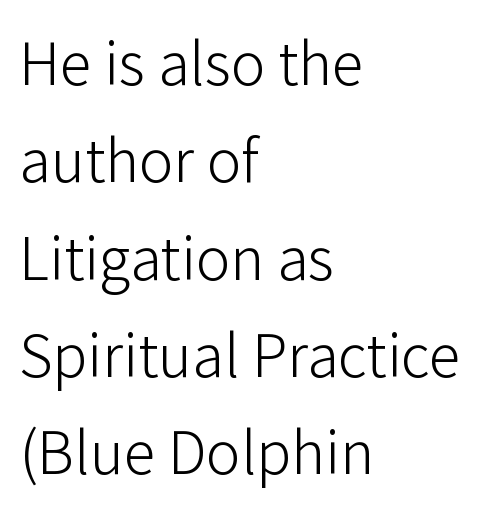
The image shows 64 px light sans-serif type, upright; set left-aligned, normal line spacing (1.52x), normal letter spacing, not underlined; low stroke contrast and a medium x-height.
